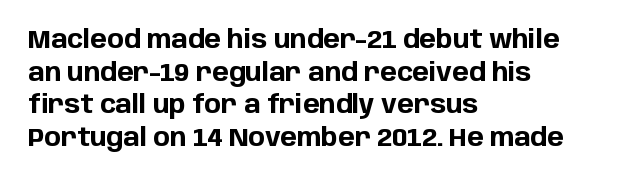
You could call the tracking neutral — neither tight nor loose. Ordinary non-slanted type is in use. Heavy, bold letterforms. Does the copy run flush right? No — it runs flush left. Regular leading.
